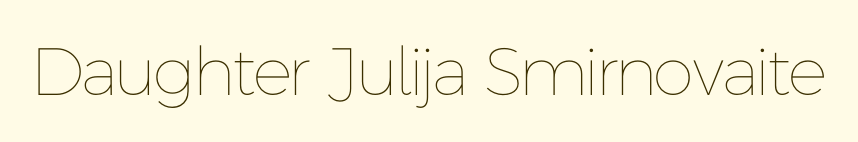
Character widths vary here, with narrow letters taking less room than wide ones. Nothing unusual about the tracking: characters are spaced as the font intends. Stem width sits at or under what a default text font uses. Posture: straight, roman, zero tilt. Has an underline been added? It has not.
